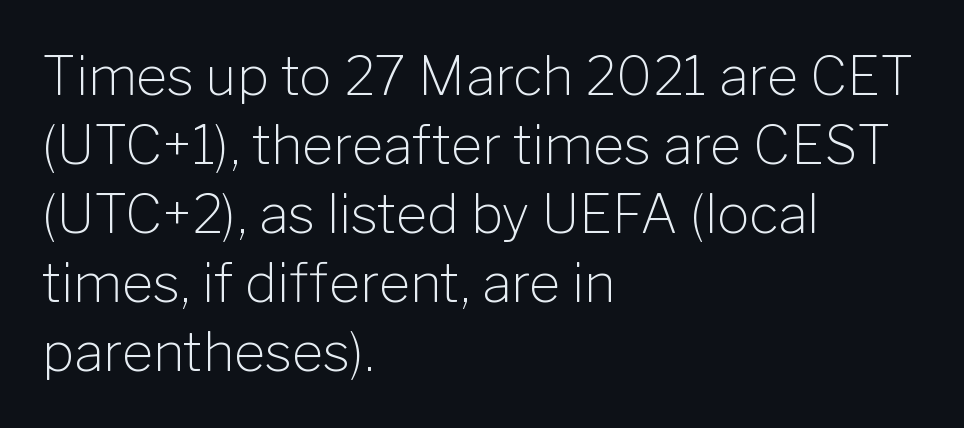
Q: Is the text bold? A: No.
Q: Is the text italic (slanted)? A: No, it is upright.
Q: Is the typeface a serif or a sans-serif typeface? A: Sans-serif.
Q: Is the text underlined? A: No.
Q: How is the paragraph aligned? A: Left-aligned.
Q: Is the spacing between letters normal or unusually wide? A: Normal.
Q: Is the spacing between lines tight, normal or loose? A: Normal.
Q: Width (condensed, normal, or wide)? A: Normal.
Q: Stroke contrast? A: Low.
Q: x-height? A: Medium.
Q: Monospaced? A: No.
